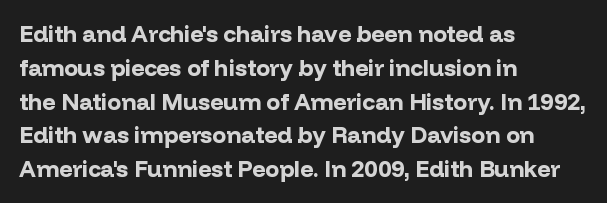
{"italic": "no", "bold": "yes", "underline": "no", "align": "left", "line_spacing": "normal", "line_spacing_ratio": 1.47, "letter_spacing": "normal", "letter_spacing_em": 0.0, "glyph_px": 23}
